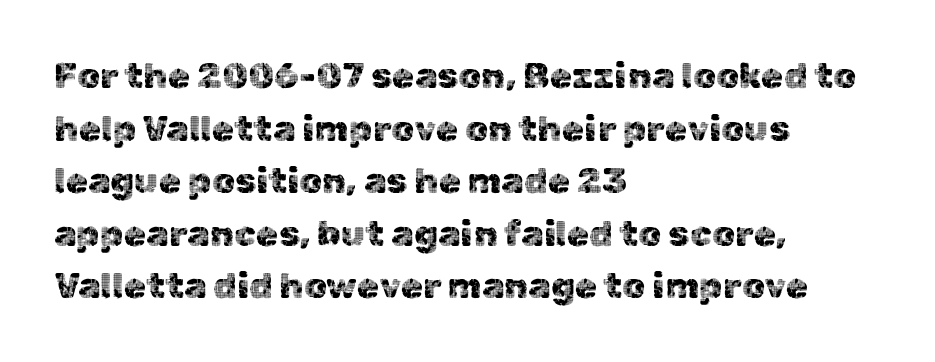
Q: Is the text italic (slanted)? A: No, it is upright.
Q: Is the typeface a serif or a sans-serif typeface? A: Sans-serif.
Q: Is the text underlined? A: No.
Q: How is the paragraph aligned? A: Left-aligned.
Q: Is the spacing between letters normal or unusually wide? A: Normal.
Q: Is the spacing between lines tight, normal or loose? A: Normal.
Q: Width (condensed, normal, or wide)? A: Normal.
Q: x-height? A: Medium.
Q: Monospaced? A: No.
